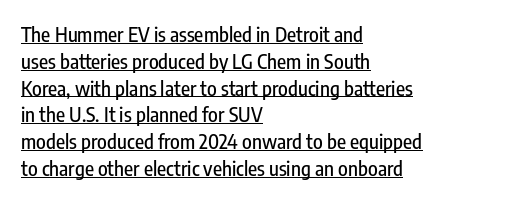
{"italic": "no", "underline": "yes", "align": "left", "line_spacing": "normal", "line_spacing_ratio": 1.34, "letter_spacing": "normal", "letter_spacing_em": 0.0, "glyph_px": 20}
